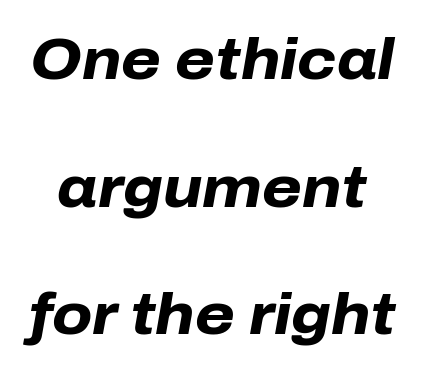
Glyph-to-glyph distance matches everyday printed text. The rendering applies a slant to the glyphs. Quick note: interline space is abundant. You could not count columns in this text — the font is proportionally spaced.
